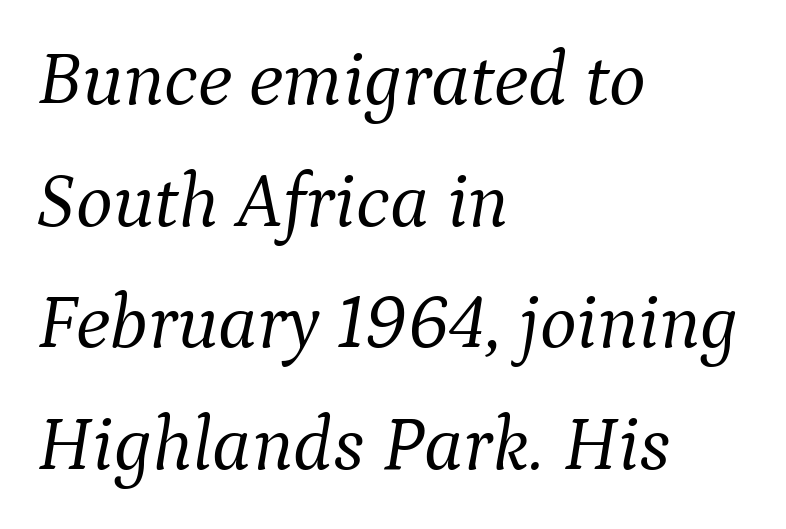
The image shows 78 px light serif type, italic (leaning right); set left-aligned, normal line spacing (1.56x), normal letter spacing, not underlined; medium stroke contrast and a medium x-height.
